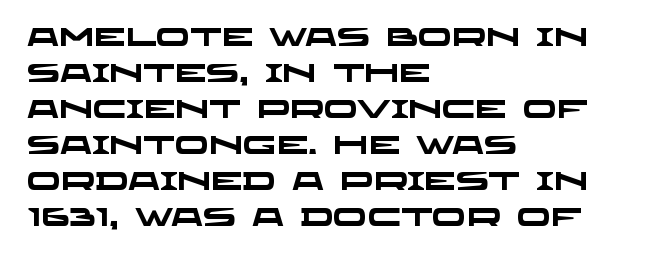
Look at the tracking — it's just the regular setting, nothing added. Honestly, the row spacing looks completely unremarkable. Plain, unruled lines of type. The compositor pushed each line to the left boundary. I'd describe the lettering as bold — thick and assertive.
